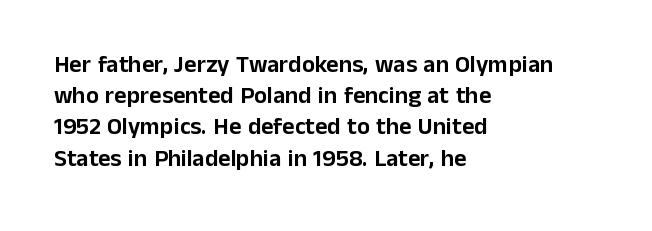
The image shows 24 px text type, upright; set left-aligned, normal line spacing (1.3x), normal letter spacing, not underlined.
